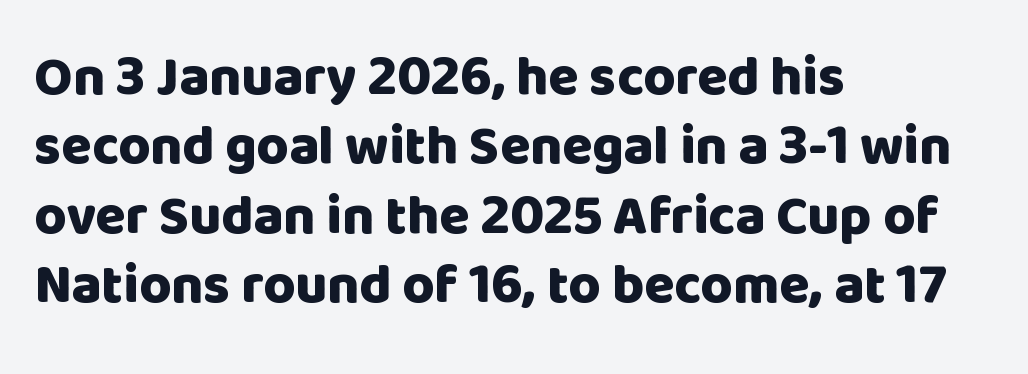
Varying glyph widths throughout — classic text-font behaviour. Does the lettering tilt? It doesn't — this is upright. Default kerning and tracking; the words read as compact shapes. Rows of type keep a routine distance in the vertical direction. Clear beneath every line of the passage. The letters carry no serifs — their stems end cleanly without finishing strokes.
